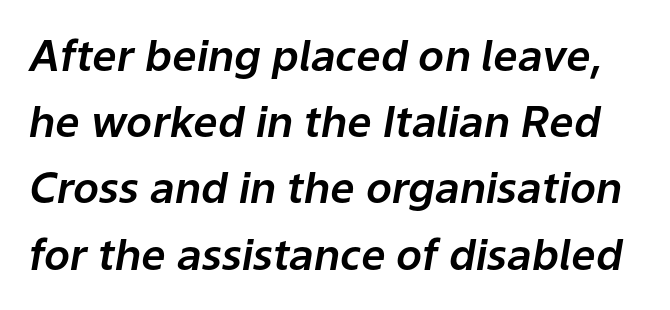
{"italic": "yes", "lean": "right", "slant_degrees": 9, "width": "normal", "stroke_contrast": "low", "x_height": "medium", "monospaced": "no", "underline": "no", "line_spacing": "normal", "line_spacing_ratio": 1.54, "letter_spacing": "normal", "letter_spacing_em": 0.0, "glyph_px": 43}
